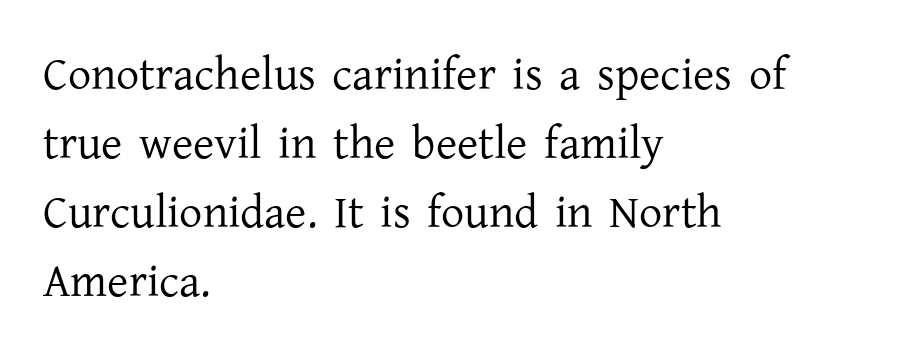
{"serif": "yes", "italic": "no", "bold": "no", "weight": "regular", "width": "normal", "stroke_contrast": "low", "x_height": "medium", "monospaced": "no", "underline": "no", "align": "left", "line_spacing": "normal", "line_spacing_ratio": 1.5, "letter_spacing": "normal", "letter_spacing_em": 0.0, "glyph_px": 46}
